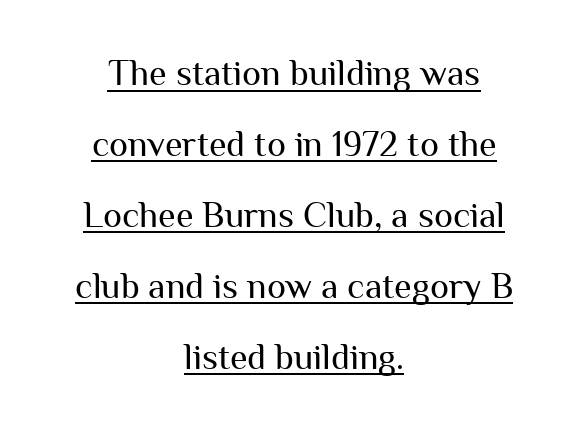
Is the letter spacing exaggerated? No — it looks like the ordinary default. A baseline rule has been typeset under these characters. These lines stack symmetrically, like a column narrowing and widening about its center. The specimen reads as upright at a glance. Note the varied advance widths — an 'i' is clearly narrower than an 'm'.
